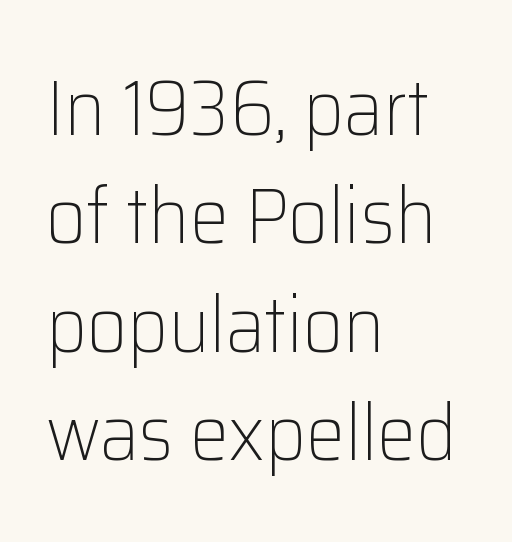
Anything drawn beneath the words? Only blank space. Caption: face not bold, strokes unweighted. Leading: standard. Line starts are locked; line ends wander. In terms of letterspacing, this is plain default setting. Unlike italic type, these characters show no tilt at all.
